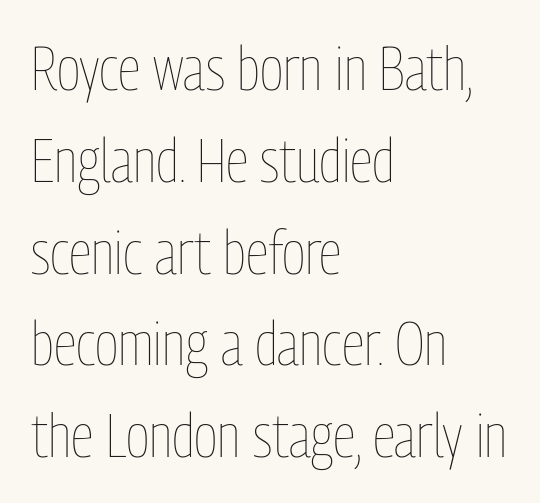
Is the type heavy? It reads as light-to-regular instead. Students, note that the glyphs here touch the page at normal intervals. Reading down the column, the eye jumps a familiar distance to each next line. Nope, not italic — everything's standing straight. Reading down the block, your eye returns to a fixed left position each line.
